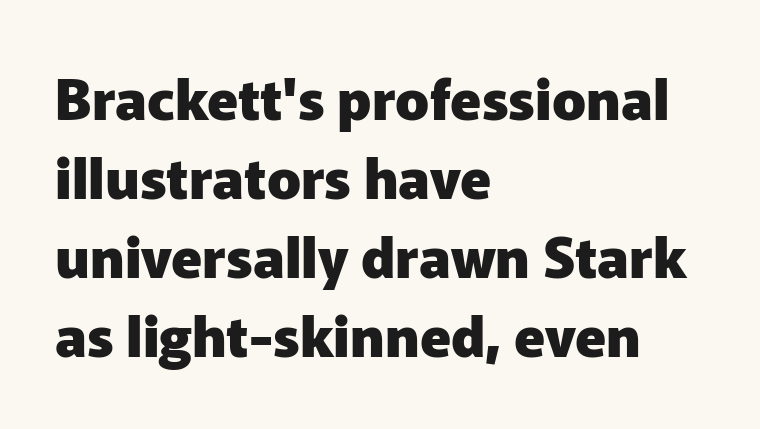
{"serif": "no", "italic": "no", "bold": "yes", "weight": "heavy", "width": "normal", "stroke_contrast": "low", "x_height": "medium", "monospaced": "no", "underline": "no", "align": "left", "line_spacing": "normal", "line_spacing_ratio": 1.41, "letter_spacing": "normal", "letter_spacing_em": 0.0, "glyph_px": 56}
